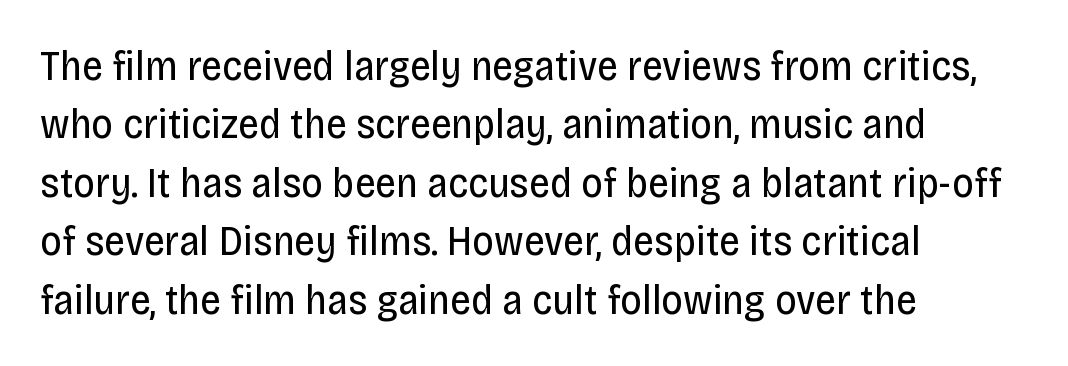
{"serif": "no", "italic": "no", "bold": "no", "weight": "regular", "width": "condensed", "stroke_contrast": "low", "x_height": "large", "monospaced": "no", "underline": "no", "align": "left", "line_spacing": "normal", "line_spacing_ratio": 1.39, "letter_spacing": "normal", "letter_spacing_em": 0.0, "glyph_px": 42}
